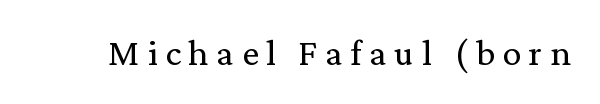
The image shows 38 px regular-weight serif type, upright; set unusually wide letter spacing (+0.2 em), not underlined; low stroke contrast and a medium x-height.
